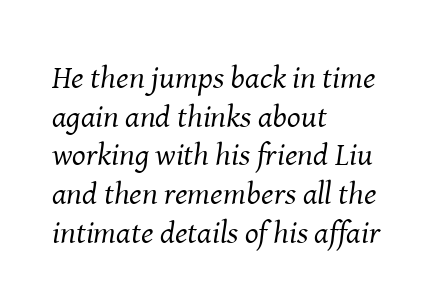
{"serif": "yes", "italic": "yes", "lean": "right", "slant_degrees": 8, "bold": "no", "weight": "regular", "width": "normal", "stroke_contrast": "medium", "x_height": "medium", "monospaced": "no", "underline": "no", "align": "left", "line_spacing_ratio": 1.21, "letter_spacing": "normal", "letter_spacing_em": 0.0, "glyph_px": 32}
